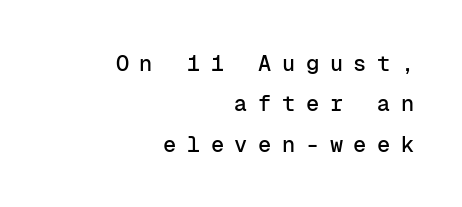
{"italic": "no", "underline": "no", "align": "right", "line_spacing_ratio": 1.83, "letter_spacing": "wide", "letter_spacing_em": 0.48, "glyph_px": 22}
